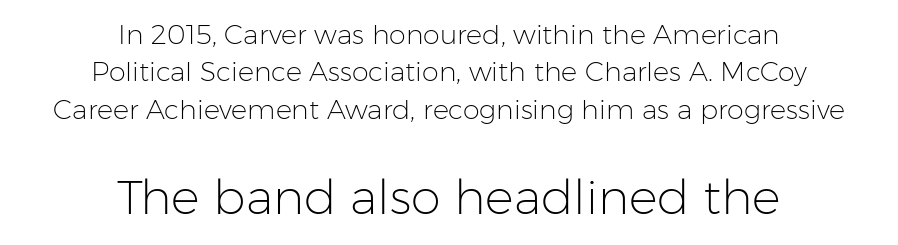
Q: Is the text bold? A: No.
Q: Is the text italic (slanted)? A: No, it is upright.
Q: Is the typeface a serif or a sans-serif typeface? A: Sans-serif.
Q: Is the text underlined? A: No.
Q: How is the paragraph aligned? A: Centered.
Q: Is the spacing between letters normal or unusually wide? A: Normal.
Q: Is the spacing between lines tight, normal or loose? A: Normal.
Q: Which block of text is set in a larger size, the first (top) or the second (bottom)? A: The second (bottom) one.
Q: Width (condensed, normal, or wide)? A: Normal.
Q: Stroke contrast? A: Low.
Q: x-height? A: Medium.
Q: Monospaced? A: No.
